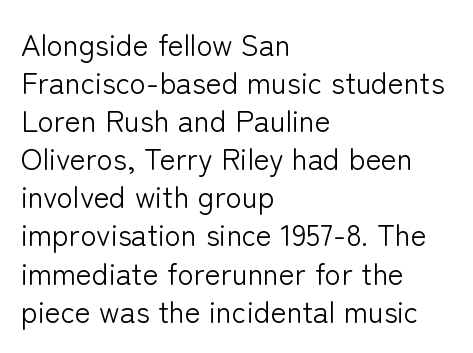
Q: Is the text bold? A: No.
Q: Is the text italic (slanted)? A: No, it is upright.
Q: Is the typeface a serif or a sans-serif typeface? A: Sans-serif.
Q: Is the text underlined? A: No.
Q: How is the paragraph aligned? A: Left-aligned.
Q: Is the spacing between letters normal or unusually wide? A: Normal.
Q: Is the spacing between lines tight, normal or loose? A: Normal.
Q: Width (condensed, normal, or wide)? A: Normal.
Q: Stroke contrast? A: Low.
Q: x-height? A: Medium.
Q: Monospaced? A: No.
